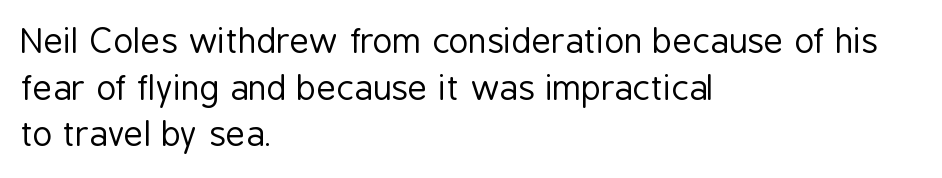
Q: Is the text bold? A: No.
Q: Is the text italic (slanted)? A: No, it is upright.
Q: Is the typeface a serif or a sans-serif typeface? A: Sans-serif.
Q: Is the text underlined? A: No.
Q: How is the paragraph aligned? A: Left-aligned.
Q: Is the spacing between letters normal or unusually wide? A: Normal.
Q: Is the spacing between lines tight, normal or loose? A: Normal.
Q: Width (condensed, normal, or wide)? A: Condensed.
Q: Stroke contrast? A: Low.
Q: x-height? A: Medium.
Q: Monospaced? A: No.
